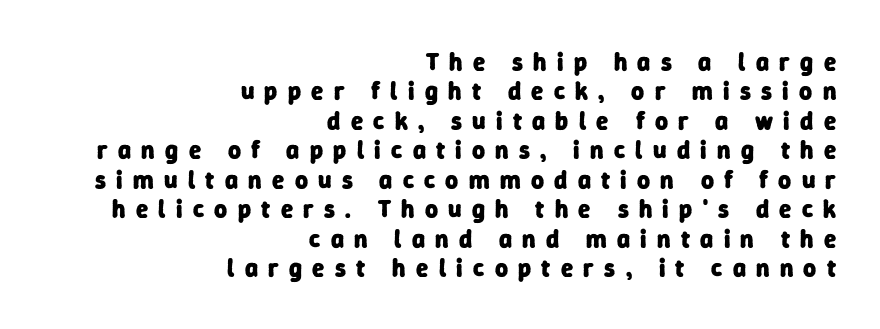
The image shows 25 px bold type; set right-aligned, line spacing 1.18x, unusually wide letter spacing (+0.41 em), not underlined.
